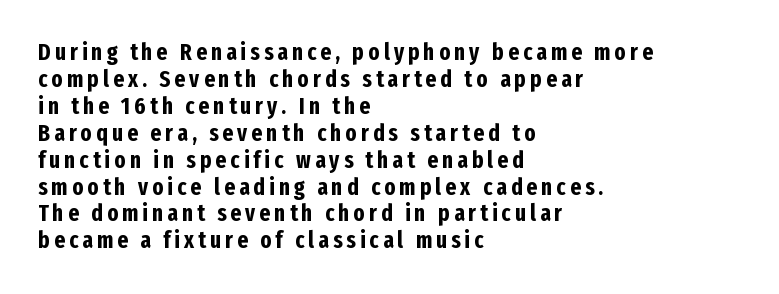
The image shows 23 px bold type, upright; set left-aligned, line spacing 1.17x, not underlined.
